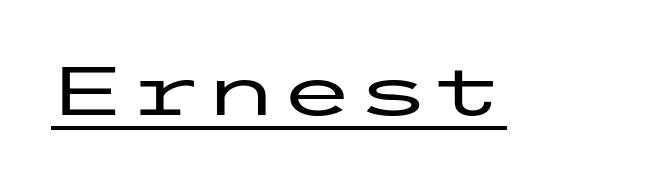
{"serif": "no", "italic": "no", "width": "wide", "stroke_contrast": "low", "x_height": "medium", "underline": "yes", "letter_spacing": "normal", "letter_spacing_em": 0.0, "glyph_px": 69}
